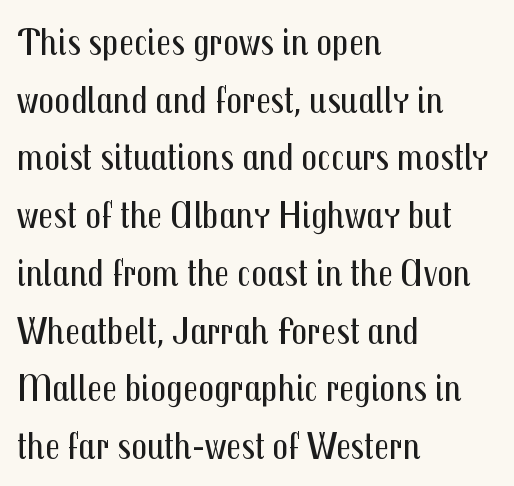
Q: Is the text bold? A: No.
Q: Is the text italic (slanted)? A: No, it is upright.
Q: Is the typeface a serif or a sans-serif typeface? A: Sans-serif.
Q: Is the text underlined? A: No.
Q: How is the paragraph aligned? A: Left-aligned.
Q: Is the spacing between letters normal or unusually wide? A: Normal.
Q: Is the spacing between lines tight, normal or loose? A: Normal.
Q: Width (condensed, normal, or wide)? A: Condensed.
Q: Stroke contrast? A: Medium.
Q: x-height? A: Medium.
Q: Monospaced? A: No.
